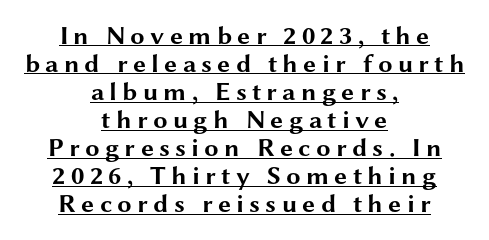
Q: Is the text bold? A: Yes.
Q: Is the text italic (slanted)? A: No, it is upright.
Q: Is the text underlined? A: Yes.
Q: How is the paragraph aligned? A: Centered.
Q: Is the spacing between letters normal or unusually wide? A: Unusually wide.
Q: Is the spacing between lines tight, normal or loose? A: Tight.
